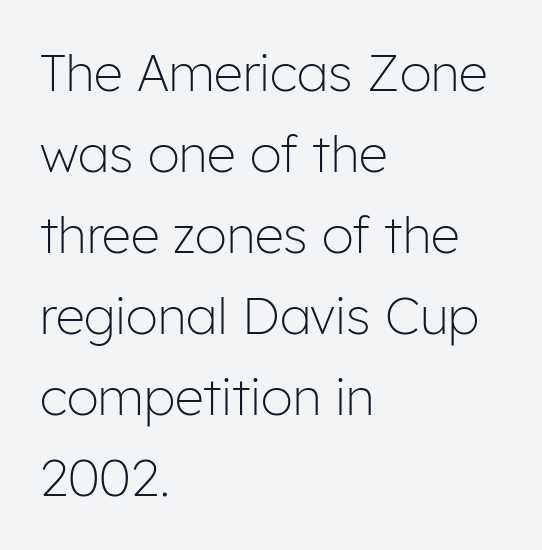
This sample is left-justified, so line endings fall wherever the words run out. Vertical stems look standard width or narrower in stroke. These lines are rendered in a variable-pitch font. Students, note that the glyphs here touch the page at normal intervals.
